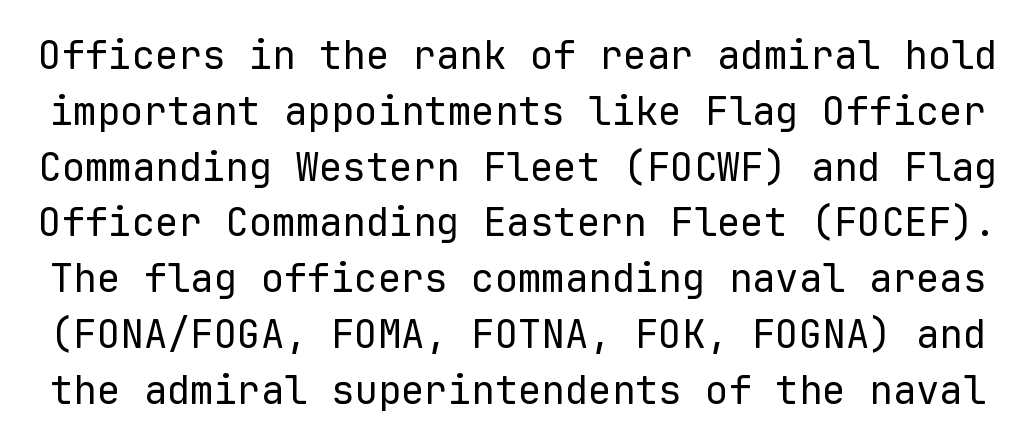
Does the leading feel generous? No, just average. The typeface chosen for these lines omits serifs. Here the designer chose a console-style face with uniform glyph widths. Unlike italic type, these characters show no tilt at all. Lines of text with bare space underneath. The typeface has the unassuming heft of standard copy or less.
